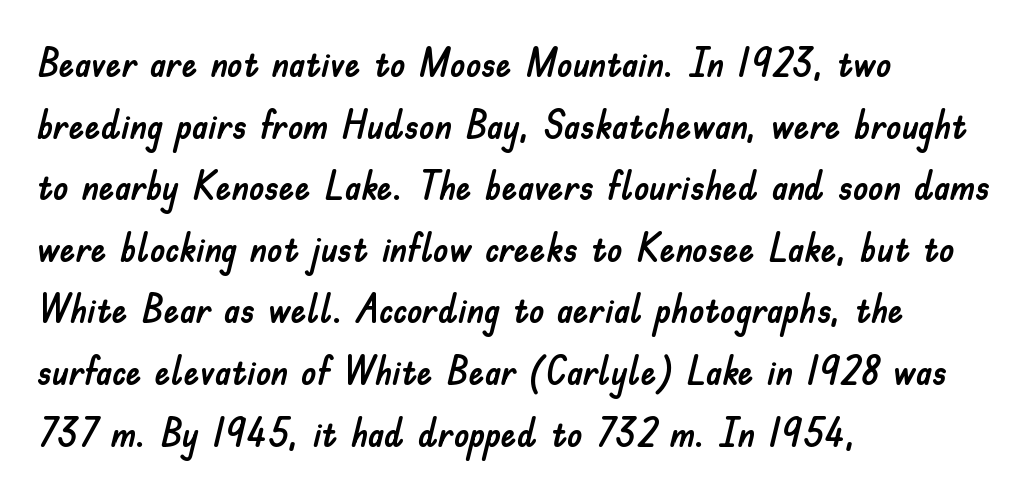
Look at the bottom of the vertical strokes: they stop flat, with no serifs. Nobody drew a line under any word here. The space between consecutive lines is moderate.
